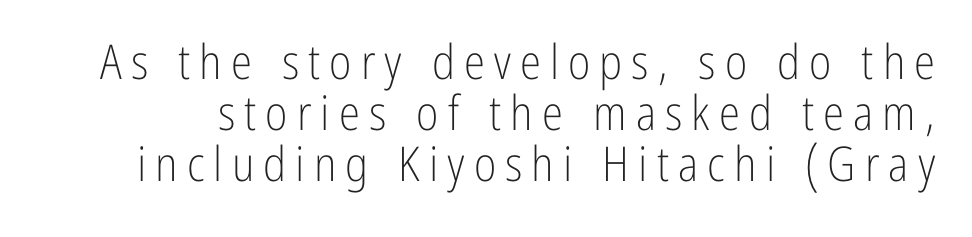
The image shows 48 px light, condensed sans-serif type, upright; set tight line spacing (1.06x), not underlined; low stroke contrast and a medium x-height.
